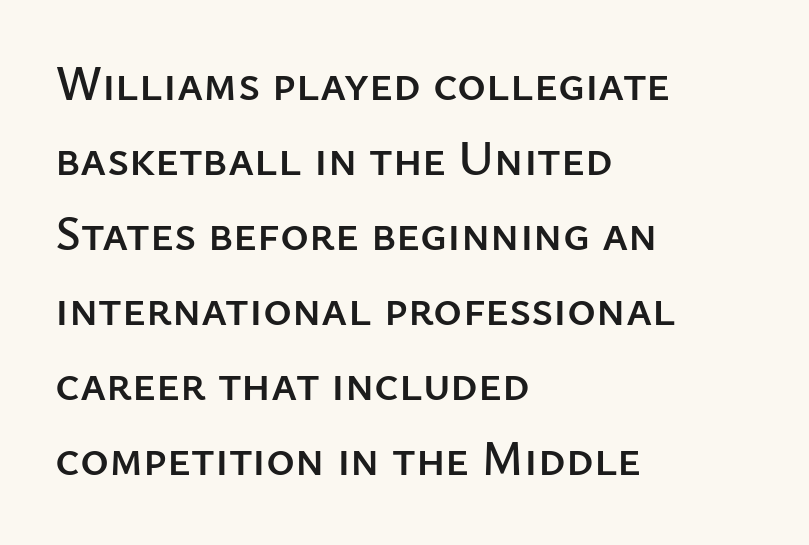
{"serif": "no", "italic": "no", "width": "normal", "stroke_contrast": "low", "x_height": "medium", "monospaced": "no", "underline": "no", "align": "left", "line_spacing": "normal", "line_spacing_ratio": 1.53, "letter_spacing": "normal", "letter_spacing_em": 0.0, "glyph_px": 49}
